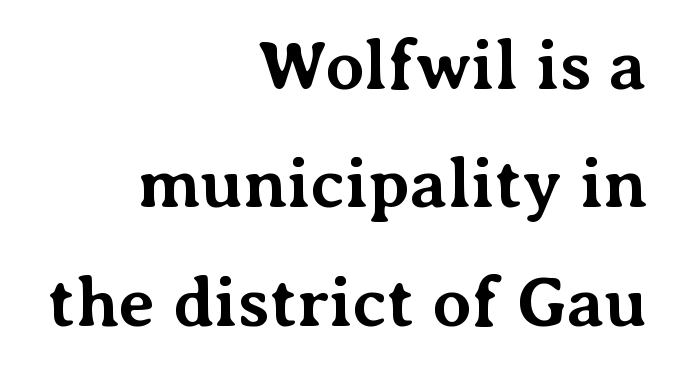
The image shows 70 px bold serif type, upright; set right-aligned, normal line spacing (1.69x), normal letter spacing, not underlined; medium stroke contrast and a medium x-height.
